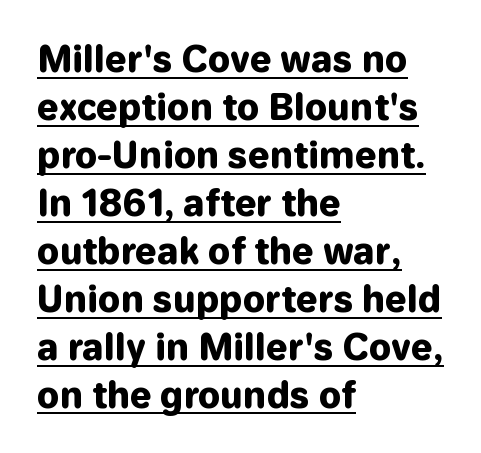
The gaps between neighbouring characters are ordinary and unremarkable. In terms of weight, the rendering is a true, heavy bold. Beneath each row of characters lies a ruled line. The setting favours the left margin, as ordinary paragraphs usually do. I'd call this a sans setting — the letters go barefoot. The vertical gap from one line to the next is medium.
